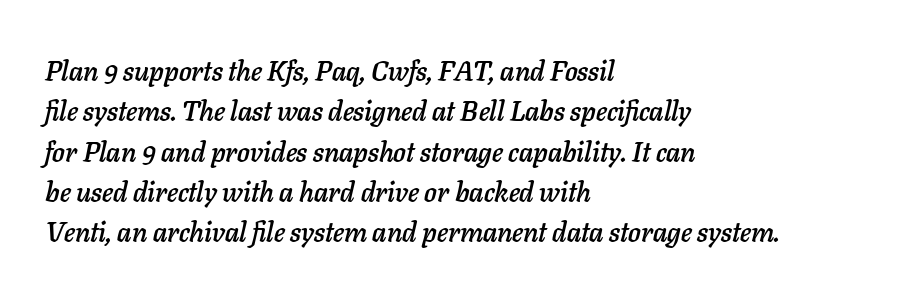
The image shows 28 px text type, italic (leaning right); set left-aligned, normal line spacing (1.44x), normal letter spacing, not underlined; low stroke contrast and a medium x-height.
